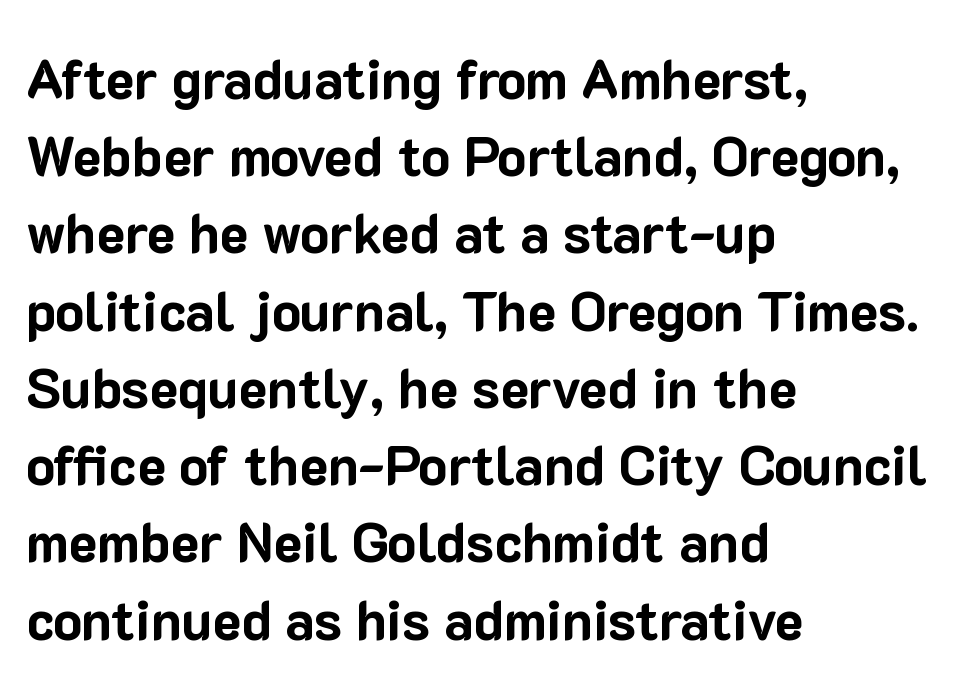
The image shows 54 px bold sans-serif type, upright; set left-aligned, normal line spacing (1.43x), normal letter spacing, not underlined; low stroke contrast and a medium x-height.
